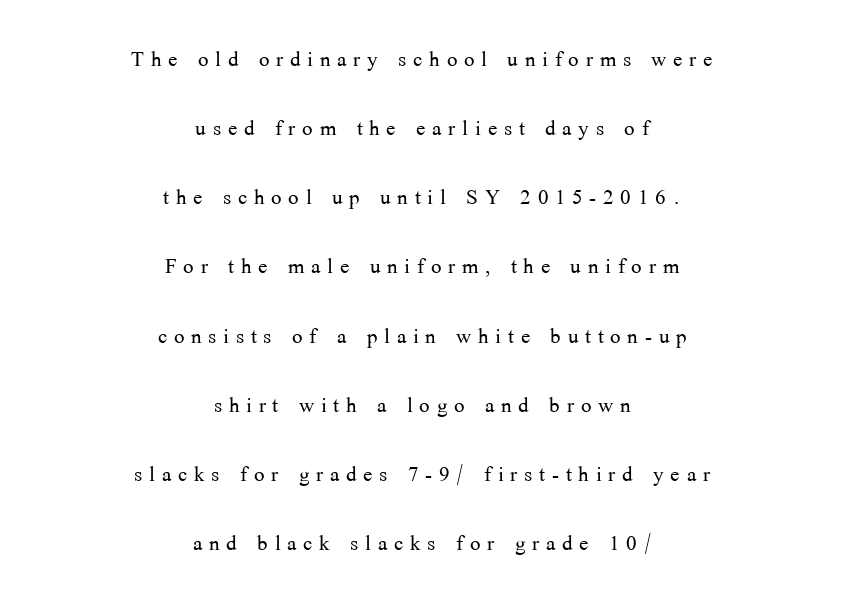
The glyphs are unaccompanied by any horizontal stroke below them. The letters advance in unequal steps, a hallmark of proportional type. The passage shown has open, widely tracked lettering throughout. The letters look calm and open, with moderate or lighter stems. Does the type have serifs? Yes, each stem ends in a small foot.
